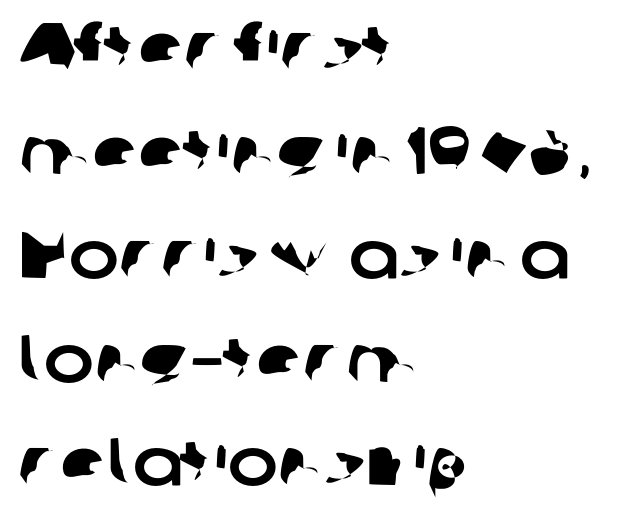
{"serif": "no", "width": "normal", "stroke_contrast": "low", "x_height": "medium", "monospaced": "no", "underline": "no", "align": "left", "line_spacing": "normal", "line_spacing_ratio": 1.55, "letter_spacing": "normal", "letter_spacing_em": 0.0, "glyph_px": 67}
